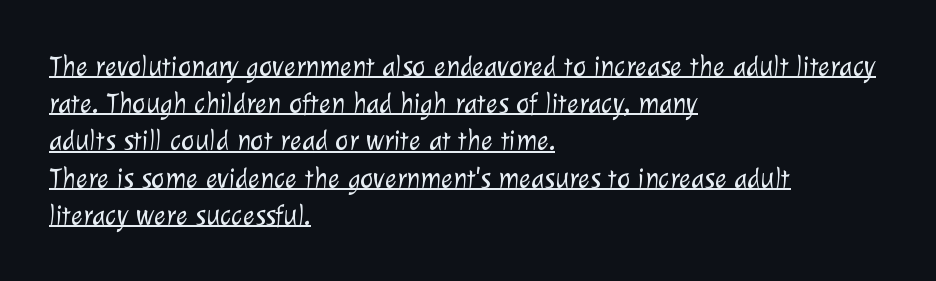
Q: Is the text bold? A: No.
Q: Is the typeface a serif or a sans-serif typeface? A: Sans-serif.
Q: Is the text underlined? A: Yes.
Q: How is the paragraph aligned? A: Left-aligned.
Q: Is the spacing between letters normal or unusually wide? A: Normal.
Q: Is the spacing between lines tight, normal or loose? A: Normal.
Q: Width (condensed, normal, or wide)? A: Normal.
Q: Stroke contrast? A: Low.
Q: x-height? A: Medium.
Q: Monospaced? A: No.
